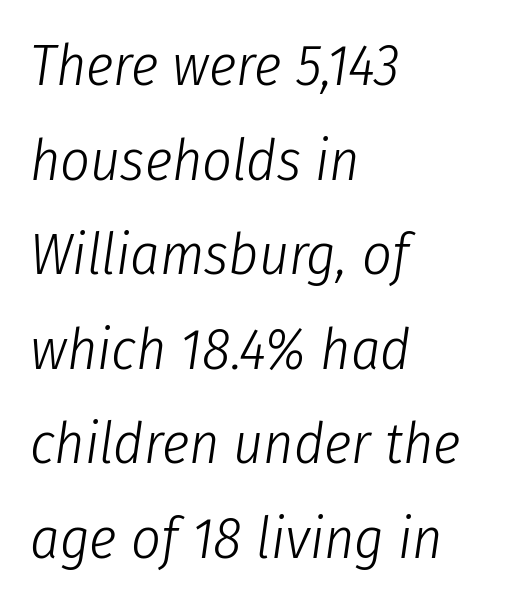
The face used here is rendered with its standard letterfit. Would a proofreader flag this as italicized? Yes. Vertically, the passage feels balanced, rows spaced as you'd expect. Notice how the passage keeps a crisp vertical edge on the left only. Ink coverage per letter is moderate at most.
